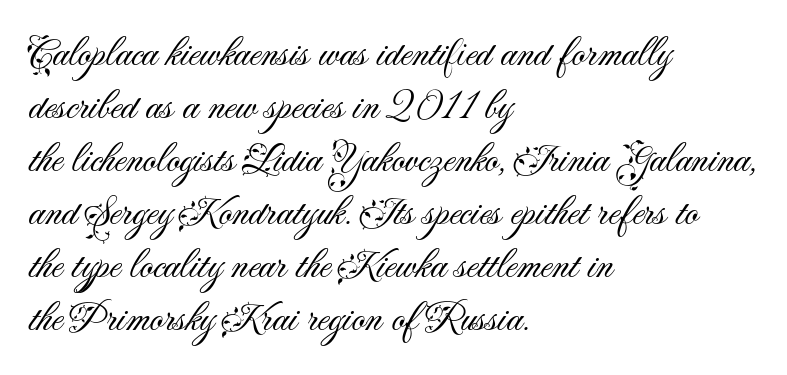
Vertically, the passage feels balanced, rows spaced as you'd expect. Do the characters align in a grid? No, the font is proportional. Type style note: lacks serifs. The space directly below the letters is spotless.
